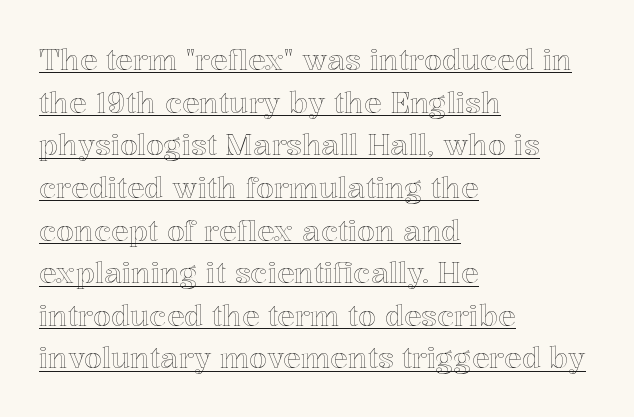
The image shows 29 px text type, upright; set left-aligned, normal line spacing (1.47x), normal letter spacing, underlined; a medium x-height.
